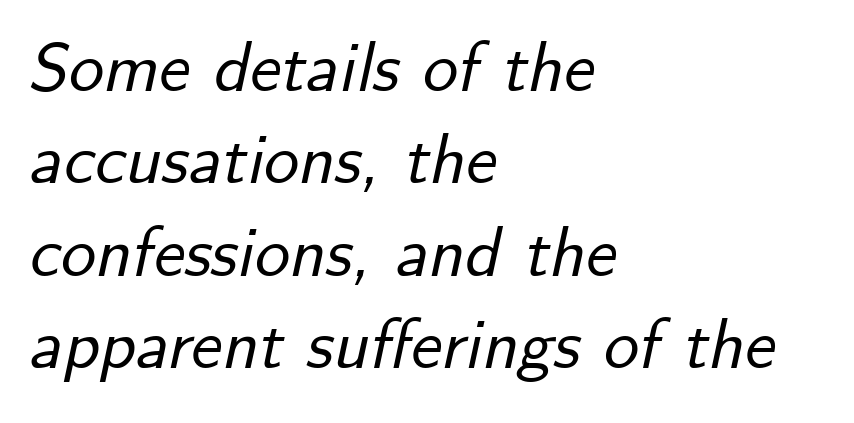
The image shows 70 px text type, italic (leaning right); set left-aligned, normal line spacing (1.32x), normal letter spacing, not underlined; low stroke contrast and a small x-height.
